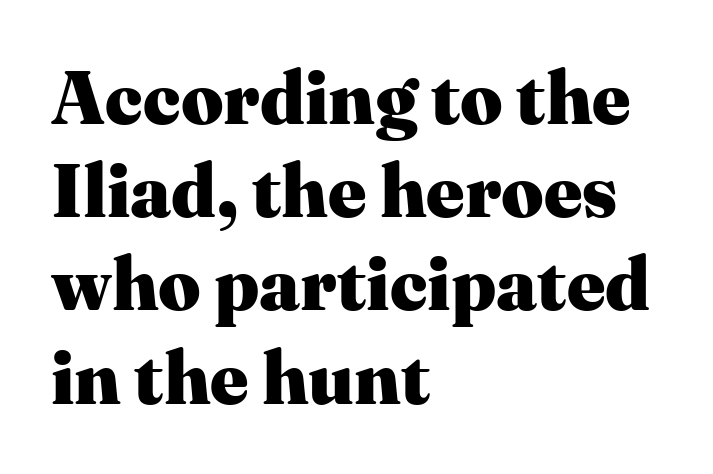
Q: Is the text bold? A: Yes.
Q: Is the text italic (slanted)? A: No, it is upright.
Q: Is the typeface a serif or a sans-serif typeface? A: Serif.
Q: Is the text underlined? A: No.
Q: How is the paragraph aligned? A: Left-aligned.
Q: Is the spacing between letters normal or unusually wide? A: Normal.
Q: Is the spacing between lines tight, normal or loose? A: Normal.
Q: Width (condensed, normal, or wide)? A: Normal.
Q: Stroke contrast? A: Medium.
Q: x-height? A: Medium.
Q: Monospaced? A: No.
